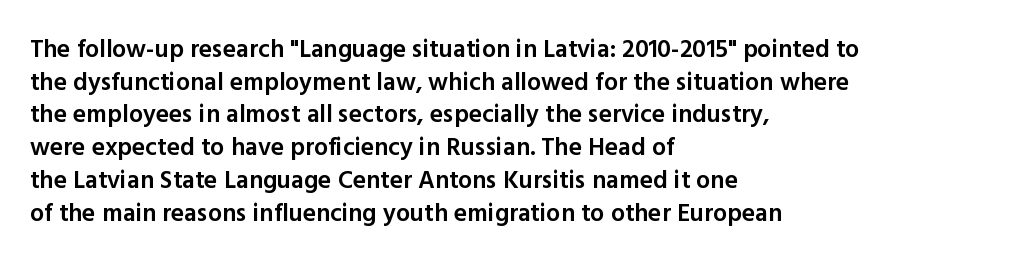
Q: Is the text bold? A: Semi-bold.
Q: Is the text italic (slanted)? A: No, it is upright.
Q: Is the text underlined? A: No.
Q: How is the paragraph aligned? A: Left-aligned.
Q: Is the spacing between letters normal or unusually wide? A: Normal.
Q: Is the spacing between lines tight, normal or loose? A: Normal.
